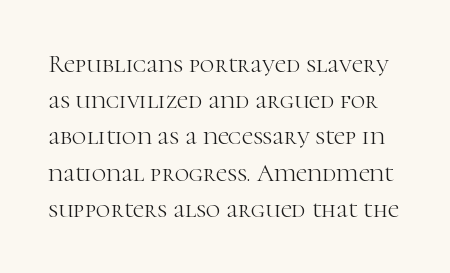
Q: Is the text bold? A: No.
Q: Is the text italic (slanted)? A: No, it is upright.
Q: Is the text underlined? A: No.
Q: Is the spacing between letters normal or unusually wide? A: Normal.
Q: Is the spacing between lines tight, normal or loose? A: Normal.
